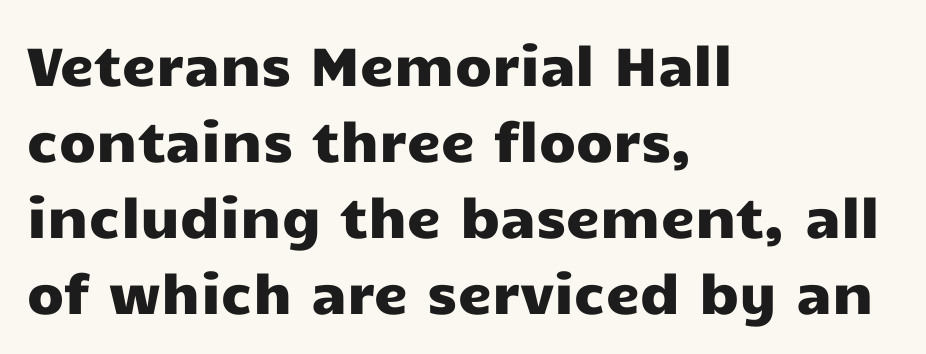
The image shows 54 px wide sans-serif type, upright; set left-aligned, normal line spacing (1.41x), normal letter spacing, not underlined; low stroke contrast and a medium x-height.
